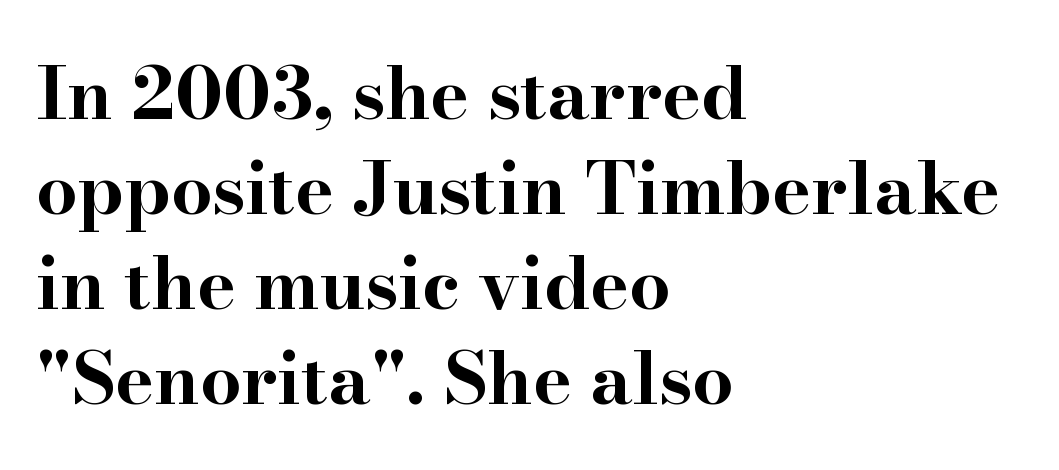
The vertical gap from one line to the next is medium. Weight check: bold — yes, fully. Decoration check: the copy has no underline. The text was rendered using a seriffed face with decorative stroke endings.
